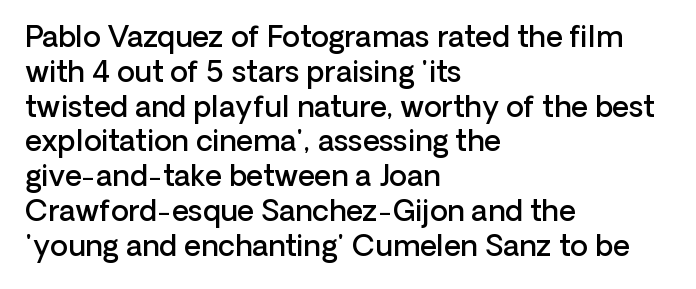
Q: Is the text bold? A: Semi-bold.
Q: Is the text italic (slanted)? A: No, it is upright.
Q: Is the typeface a serif or a sans-serif typeface? A: Sans-serif.
Q: Is the text underlined? A: No.
Q: How is the paragraph aligned? A: Left-aligned.
Q: Is the spacing between letters normal or unusually wide? A: Normal.
Q: Width (condensed, normal, or wide)? A: Normal.
Q: Stroke contrast? A: Low.
Q: x-height? A: Medium.
Q: Monospaced? A: No.
